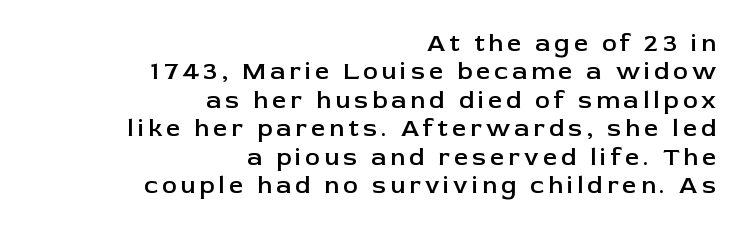
The rendering uses a semibold face; strokes are thickened but not to full bold. Rendered with straight, roman letterforms. Letters rest on an invisible, unmarked baseline. One glance says dense: line gaps are narrower than usual.
